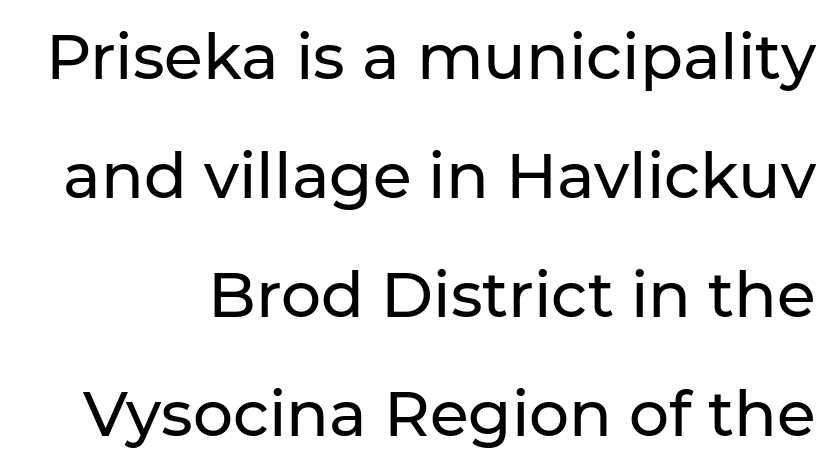
The image shows 63 px sans-serif type, upright; set right-aligned, line spacing 1.89x, normal letter spacing, not underlined; low stroke contrast and a medium x-height.
